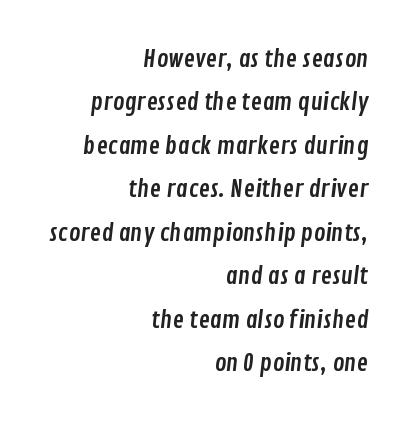
Anything drawn beneath the words? Only blank space. Is the block centered? No — it sits flush against the right margin. Tracking here is standard; glyphs follow each other at the usual distance.
